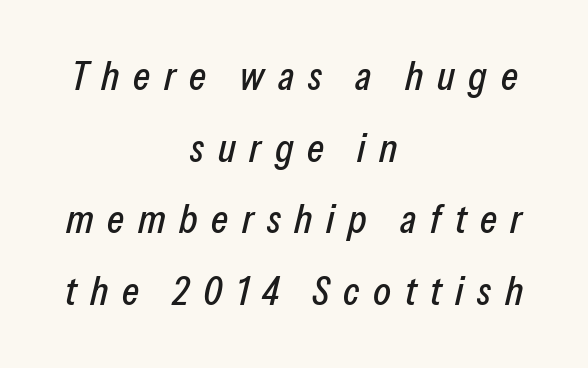
{"italic": "yes", "lean": "right", "slant_degrees": 13, "width": "condensed", "stroke_contrast": "low", "x_height": "medium", "monospaced": "no", "underline": "no", "align": "center", "line_spacing_ratio": 1.75, "letter_spacing": "wide", "letter_spacing_em": 0.33, "glyph_px": 41}
